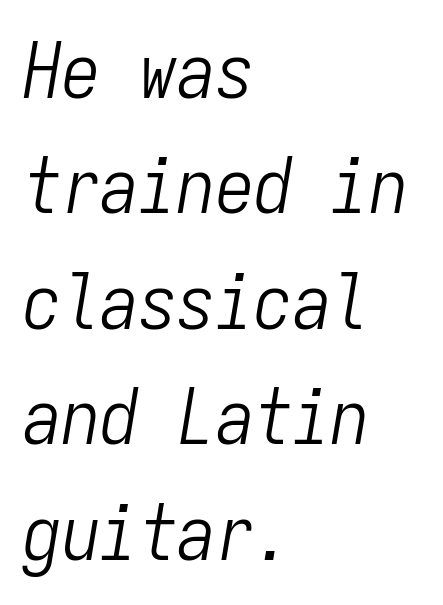
Q: Is the text bold? A: No.
Q: Is the text italic (slanted)? A: Yes, it leans right by about 9 degrees.
Q: Is the text underlined? A: No.
Q: How is the paragraph aligned? A: Left-aligned.
Q: Is the spacing between letters normal or unusually wide? A: Normal.
Q: Is the spacing between lines tight, normal or loose? A: Normal.
Q: Width (condensed, normal, or wide)? A: Condensed.
Q: Stroke contrast? A: Low.
Q: x-height? A: Medium.
Q: Monospaced? A: Yes.
